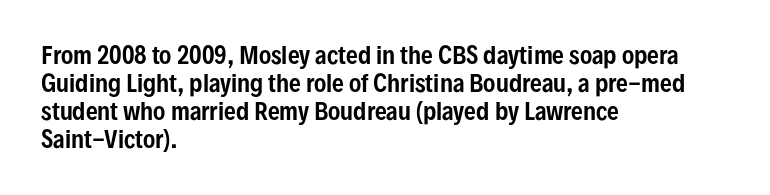
The image shows 23 px text type, upright; set left-aligned, line spacing 1.22x, normal letter spacing, not underlined.
